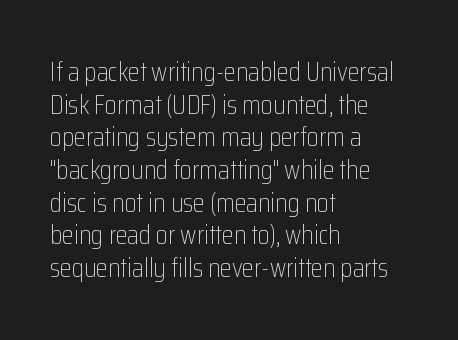
Q: Is the text bold? A: No.
Q: Is the text italic (slanted)? A: No, it is upright.
Q: Is the text underlined? A: No.
Q: How is the paragraph aligned? A: Left-aligned.
Q: Is the spacing between letters normal or unusually wide? A: Normal.
